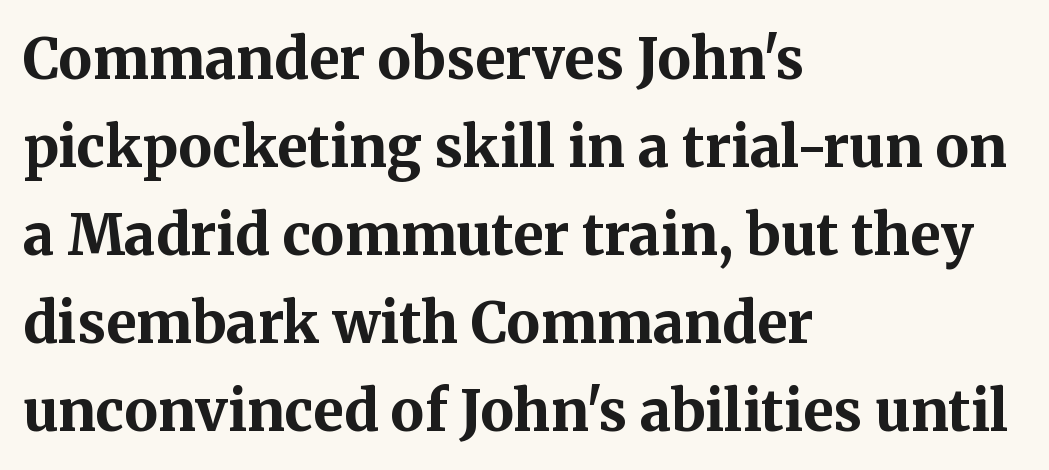
In terms of letterform style, serifs are clearly present. Do the letters lean? They stand straight. The lines sit at an ordinary, default distance from one another. The rendering uses natural spacing where letterforms have individual widths. In terms of letterspacing, this is plain default setting. This rendering uses left alignment, leaving the right contour irregular.
